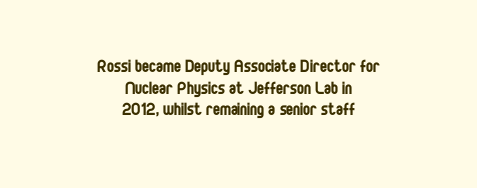
{"italic": "no", "bold": "no", "underline": "no", "align": "center", "line_spacing": "tight", "line_spacing_ratio": 1.03, "letter_spacing": "normal", "letter_spacing_em": 0.0, "glyph_px": 21}
